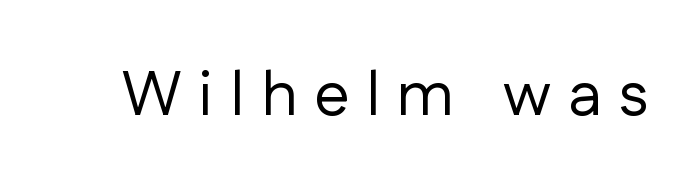
This is the regular roman posture of the typeface. What kind of face is this? One without serifs — a sans. Quick note: underline off. Each stroke keeps to a modest, everyday thickness or less.
